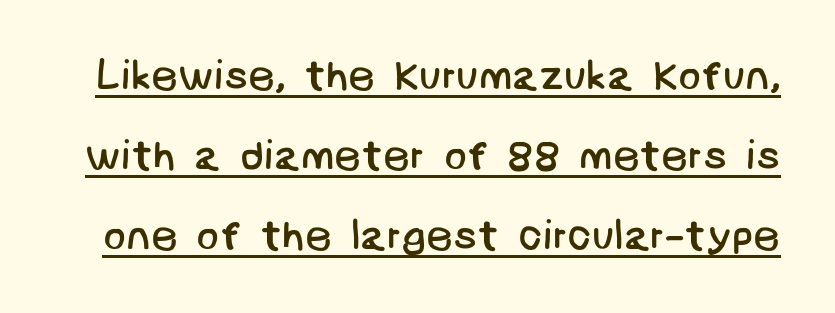
The image shows 42 px regular-weight sans-serif type; set loose line spacing (1.9x), normal letter spacing, underlined; low stroke contrast and a large x-height.
